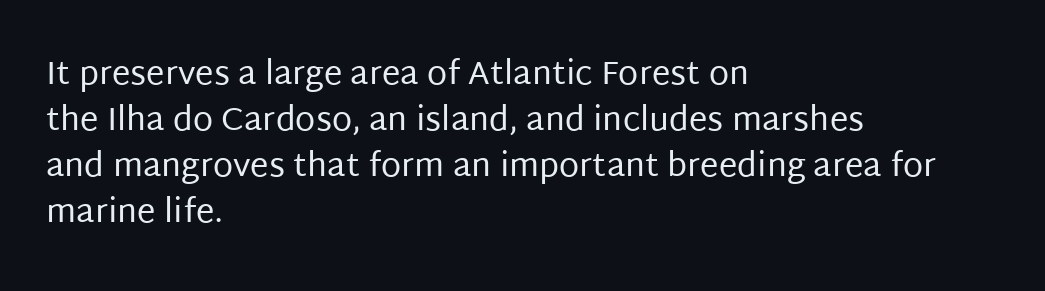
Q: Is the text bold? A: No.
Q: Is the text italic (slanted)? A: No, it is upright.
Q: Is the typeface a serif or a sans-serif typeface? A: Sans-serif.
Q: Is the text underlined? A: No.
Q: How is the paragraph aligned? A: Left-aligned.
Q: Is the spacing between letters normal or unusually wide? A: Normal.
Q: Is the spacing between lines tight, normal or loose? A: Normal.
Q: Width (condensed, normal, or wide)? A: Normal.
Q: Stroke contrast? A: Low.
Q: x-height? A: Large.
Q: Monospaced? A: No.
